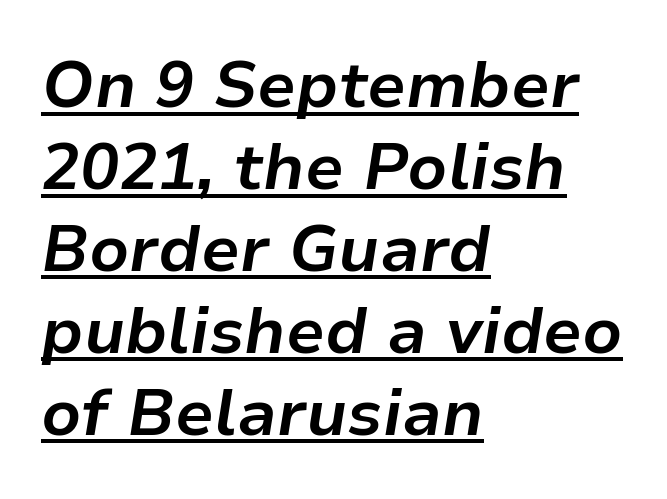
Q: Is the text bold? A: Yes.
Q: Is the text italic (slanted)? A: Yes, it leans right by about 9 degrees.
Q: Is the text underlined? A: Yes.
Q: How is the paragraph aligned? A: Left-aligned.
Q: Is the spacing between letters normal or unusually wide? A: Normal.
Q: Is the spacing between lines tight, normal or loose? A: Normal.
Q: Width (condensed, normal, or wide)? A: Normal.
Q: Stroke contrast? A: Low.
Q: x-height? A: Medium.
Q: Monospaced? A: No.
